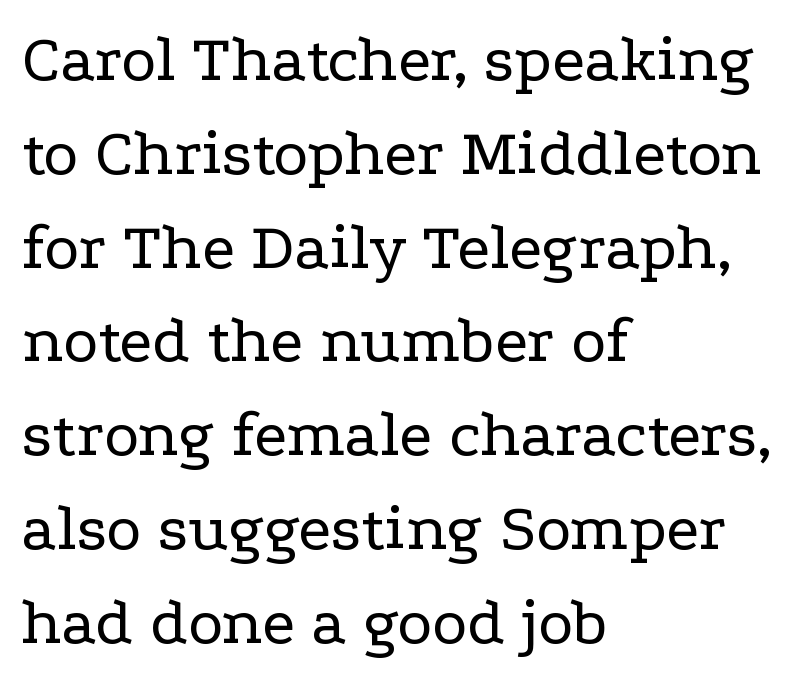
Q: Is the text bold? A: No.
Q: Is the text italic (slanted)? A: No, it is upright.
Q: Is the typeface a serif or a sans-serif typeface? A: Serif.
Q: Is the text underlined? A: No.
Q: How is the paragraph aligned? A: Left-aligned.
Q: Is the spacing between letters normal or unusually wide? A: Normal.
Q: Is the spacing between lines tight, normal or loose? A: Normal.
Q: Width (condensed, normal, or wide)? A: Wide.
Q: Stroke contrast? A: Low.
Q: x-height? A: Medium.
Q: Monospaced? A: No.
